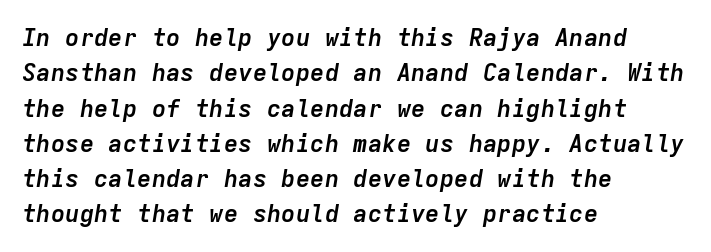
{"italic": "yes", "lean": "right", "slant_degrees": 9, "bold": "yes", "underline": "no", "align": "left", "line_spacing": "normal", "line_spacing_ratio": 1.47, "letter_spacing": "normal", "letter_spacing_em": 0.0, "glyph_px": 24}
